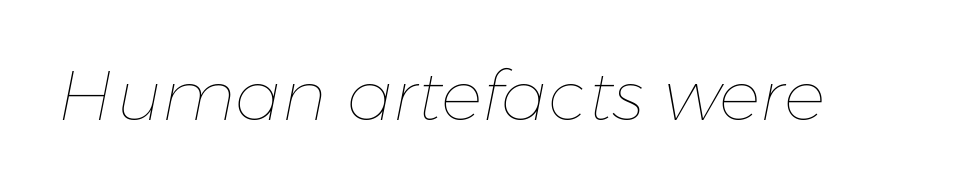
{"italic": "yes", "lean": "right", "slant_degrees": 11, "bold": "no", "weight": "thin", "width": "normal", "stroke_contrast": "low", "x_height": "medium", "monospaced": "no", "underline": "no", "letter_spacing": "normal", "letter_spacing_em": 0.0, "glyph_px": 69}
